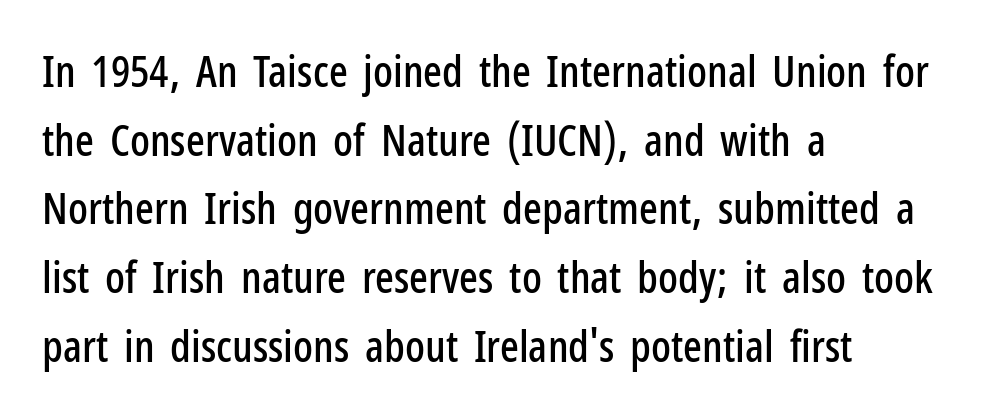
The image shows 44 px condensed sans-serif type, upright; set left-aligned, normal line spacing (1.56x), normal letter spacing, not underlined; low stroke contrast and a medium x-height.
